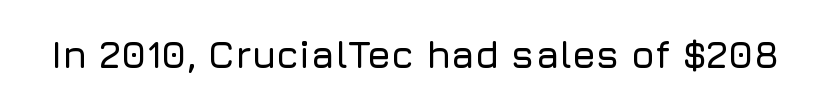
Q: Is the text italic (slanted)? A: No, it is upright.
Q: Is the typeface a serif or a sans-serif typeface? A: Sans-serif.
Q: Is the text underlined? A: No.
Q: Is the spacing between letters normal or unusually wide? A: Normal.
Q: Width (condensed, normal, or wide)? A: Normal.
Q: Stroke contrast? A: Low.
Q: x-height? A: Medium.
Q: Monospaced? A: No.
